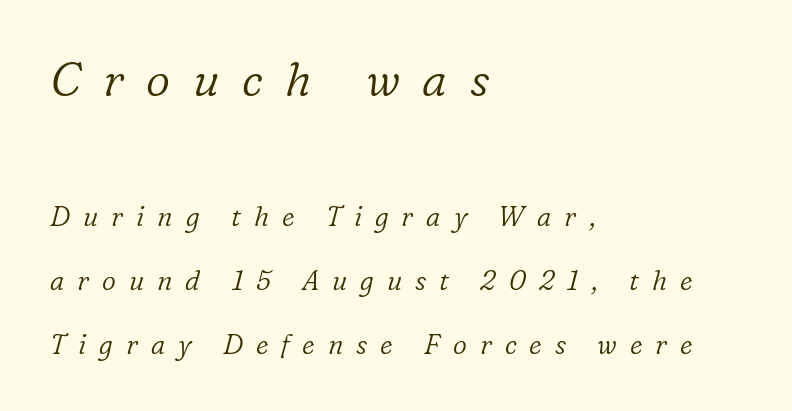
{"serif": "yes", "italic": "yes", "lean": "right", "slant_degrees": 16, "bold": "no", "weight": "light", "width": "normal", "stroke_contrast": "low", "x_height": "medium", "monospaced": "no", "underline": "no", "align": "left", "line_spacing": "loose", "line_spacing_ratio": 2.37, "letter_spacing": "wide", "letter_spacing_em": 0.48, "larger_block": "first", "size_ratio": 1.74, "glyph_px": 47}
